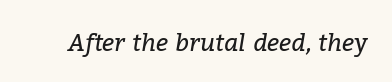
The image shows 24 px text type, italic (leaning right); set normal letter spacing, not underlined.
